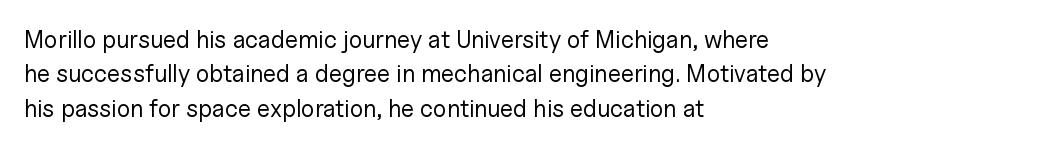
The image shows 24 px text type, upright; set left-aligned, normal line spacing (1.43x), normal letter spacing, not underlined.
